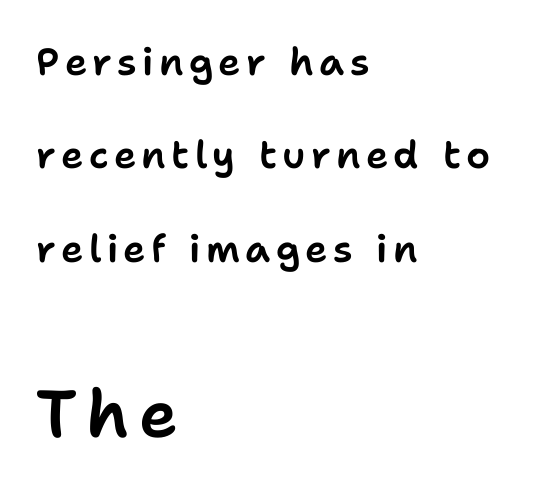
Q: Is the text italic (slanted)? A: No, it is upright.
Q: Is the typeface a serif or a sans-serif typeface? A: Sans-serif.
Q: Is the text underlined? A: No.
Q: How is the paragraph aligned? A: Left-aligned.
Q: Is the spacing between lines tight, normal or loose? A: Loose.
Q: Which block of text is set in a larger size, the first (top) or the second (bottom)? A: The second (bottom) one.
Q: Width (condensed, normal, or wide)? A: Normal.
Q: Stroke contrast? A: Low.
Q: x-height? A: Medium.
Q: Monospaced? A: No.
